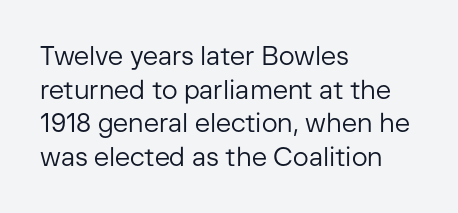
{"italic": "no", "bold": "no", "underline": "no", "align": "left", "line_spacing": "normal", "line_spacing_ratio": 1.29, "letter_spacing": "normal", "letter_spacing_em": 0.0, "glyph_px": 26}
